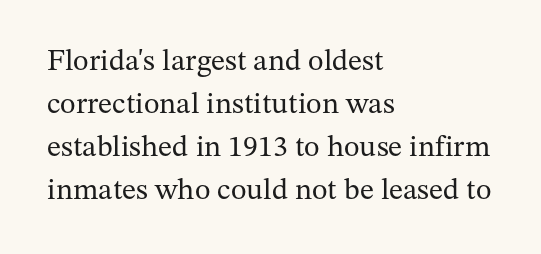
{"serif": "yes", "italic": "no", "bold": "no", "weight": "regular", "width": "normal", "stroke_contrast": "medium", "x_height": "medium", "monospaced": "no", "underline": "no", "align": "left", "line_spacing": "normal", "line_spacing_ratio": 1.43, "letter_spacing": "normal", "letter_spacing_em": 0.0, "glyph_px": 30}
